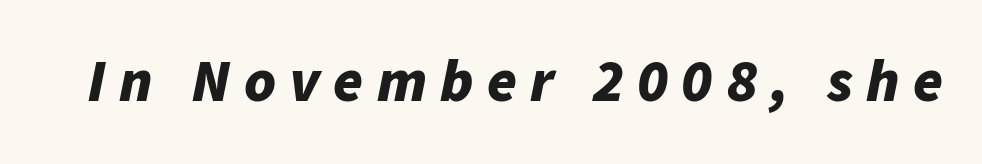
The face used here has the dense, thick strokes of a bold. Each letter keeps its own natural width here, so spacing adapts to shape. The rendering inserts visible extra space after every character. Anything drawn beneath the words? Only blank space.
